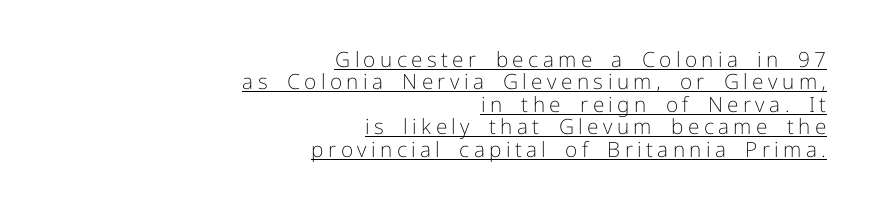
{"italic": "no", "bold": "no", "underline": "yes", "align": "right", "line_spacing": "tight", "line_spacing_ratio": 1.07, "letter_spacing": "wide", "letter_spacing_em": 0.21, "glyph_px": 21}
